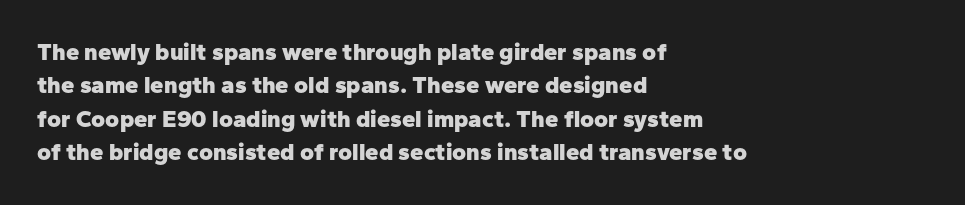
Q: Is the text bold? A: Yes.
Q: Is the text italic (slanted)? A: No, it is upright.
Q: Is the text underlined? A: No.
Q: How is the paragraph aligned? A: Left-aligned.
Q: Is the spacing between letters normal or unusually wide? A: Normal.
Q: Is the spacing between lines tight, normal or loose? A: Normal.
